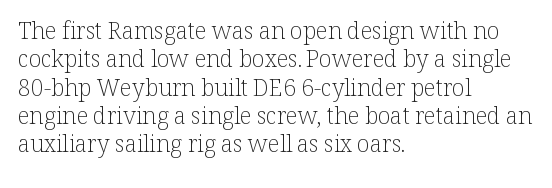
Q: Is the text bold? A: No.
Q: Is the text italic (slanted)? A: No, it is upright.
Q: Is the text underlined? A: No.
Q: How is the paragraph aligned? A: Left-aligned.
Q: Is the spacing between letters normal or unusually wide? A: Normal.
